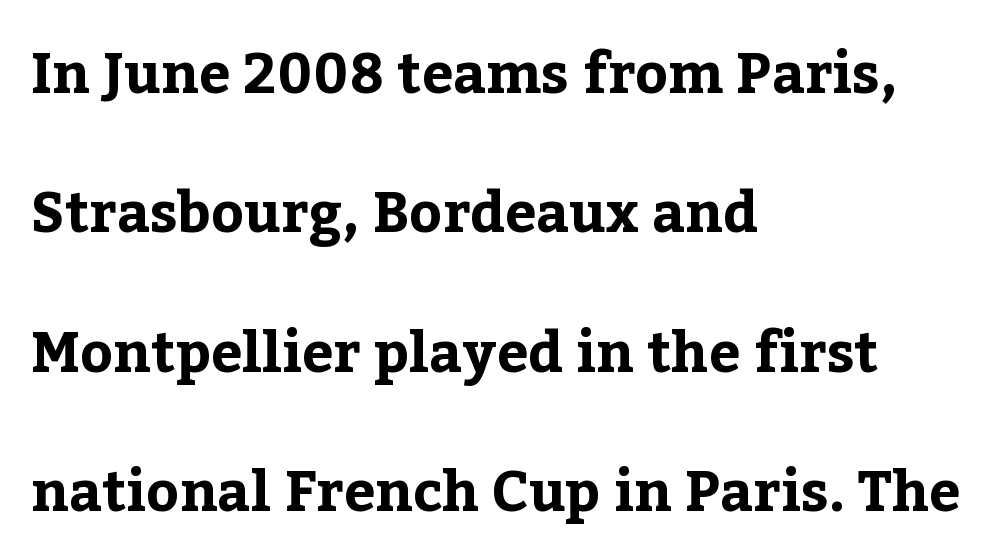
Q: Is the text bold? A: Yes.
Q: Is the text italic (slanted)? A: No, it is upright.
Q: Is the typeface a serif or a sans-serif typeface? A: Serif.
Q: Is the text underlined? A: No.
Q: How is the paragraph aligned? A: Left-aligned.
Q: Is the spacing between letters normal or unusually wide? A: Normal.
Q: Is the spacing between lines tight, normal or loose? A: Loose.
Q: Width (condensed, normal, or wide)? A: Normal.
Q: Stroke contrast? A: Low.
Q: x-height? A: Medium.
Q: Monospaced? A: No.
